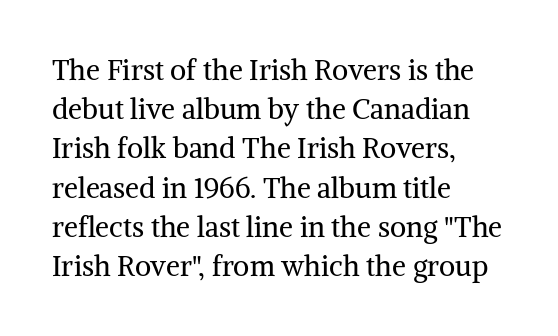
Q: Is the text bold? A: No.
Q: Is the text italic (slanted)? A: No, it is upright.
Q: Is the typeface a serif or a sans-serif typeface? A: Serif.
Q: Is the text underlined? A: No.
Q: How is the paragraph aligned? A: Left-aligned.
Q: Is the spacing between letters normal or unusually wide? A: Normal.
Q: Is the spacing between lines tight, normal or loose? A: Normal.
Q: Width (condensed, normal, or wide)? A: Normal.
Q: Stroke contrast? A: Medium.
Q: x-height? A: Medium.
Q: Monospaced? A: No.
